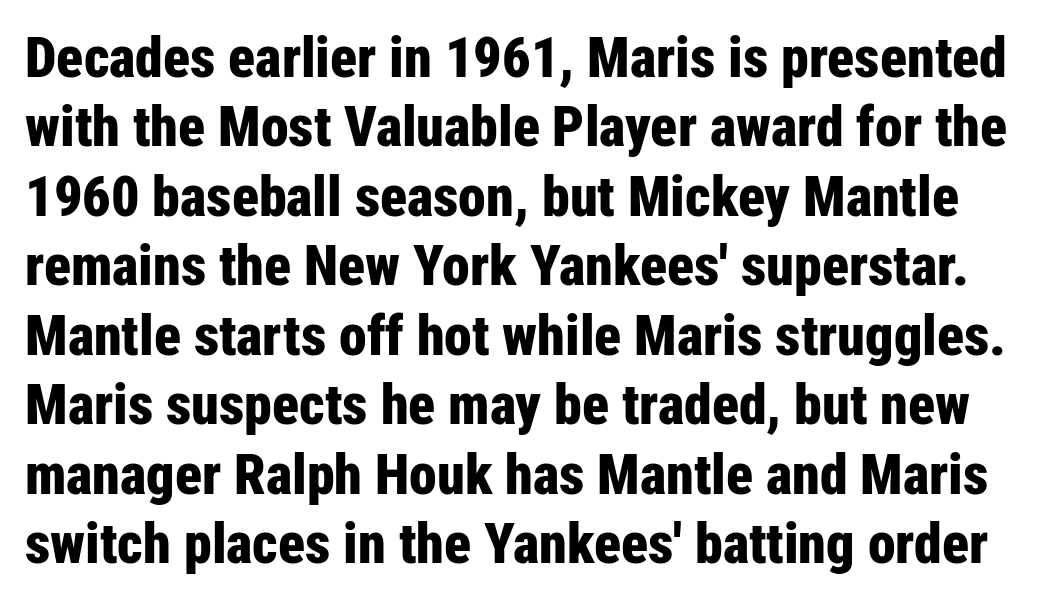
Q: Is the text bold? A: Yes.
Q: Is the text italic (slanted)? A: No, it is upright.
Q: Is the typeface a serif or a sans-serif typeface? A: Sans-serif.
Q: Is the text underlined? A: No.
Q: Is the spacing between letters normal or unusually wide? A: Normal.
Q: Width (condensed, normal, or wide)? A: Condensed.
Q: Stroke contrast? A: Low.
Q: x-height? A: Medium.
Q: Monospaced? A: No.
